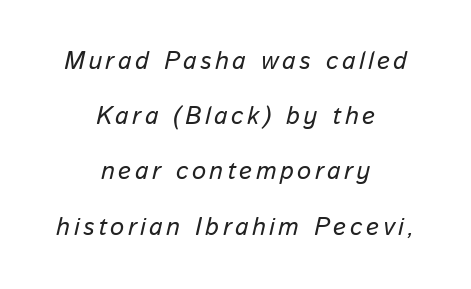
Q: Is the text italic (slanted)? A: Yes, it leans right by about 13 degrees.
Q: Is the text underlined? A: No.
Q: How is the paragraph aligned? A: Centered.
Q: Is the spacing between lines tight, normal or loose? A: Loose.
